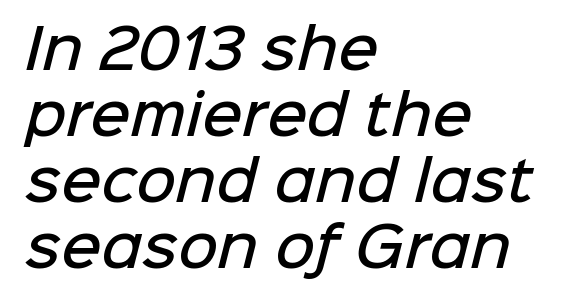
A semibold gives these letters moderate extra thickness, short of bold. The rendering uses natural spacing where letterforms have individual widths. Glance below the letters and you will spot only blank space. A classic flush-left, rag-right setting is used for this passage. Default kerning and tracking; the words read as compact shapes.
